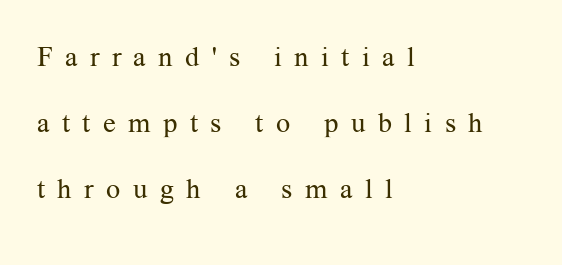
{"serif": "yes", "italic": "no", "bold": "no", "weight": "regular", "width": "normal", "stroke_contrast": "medium", "x_height": "medium", "monospaced": "no", "underline": "no", "align": "left", "line_spacing": "loose", "line_spacing_ratio": 2.36, "letter_spacing": "wide", "letter_spacing_em": 0.44, "glyph_px": 28}
